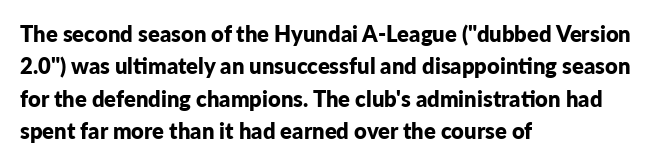
Q: Is the text bold? A: Yes.
Q: Is the text italic (slanted)? A: No, it is upright.
Q: Is the text underlined? A: No.
Q: How is the paragraph aligned? A: Left-aligned.
Q: Is the spacing between letters normal or unusually wide? A: Normal.
Q: Is the spacing between lines tight, normal or loose? A: Normal.
